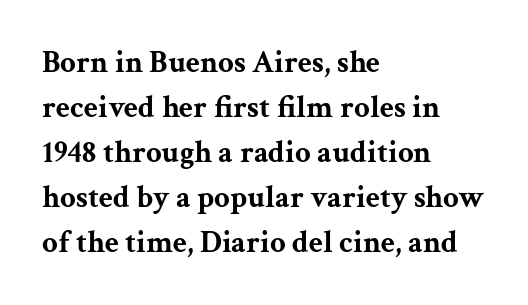
The ragged edge is on the right, which tells us the setting is flush left. Posture: vertical. A normal amount of white space separates one row of letters from the next. A typesetter would call this proportional, since set widths differ per character. This sample uses plain, unmodified letter spacing.
